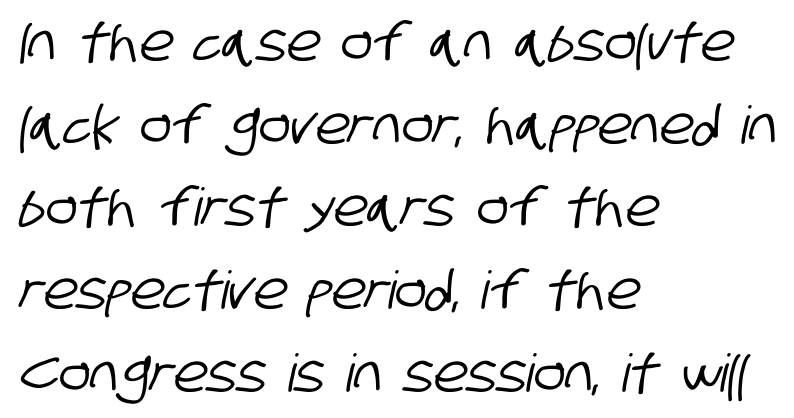
Q: Is the typeface a serif or a sans-serif typeface? A: Sans-serif.
Q: Is the text underlined? A: No.
Q: How is the paragraph aligned? A: Left-aligned.
Q: Is the spacing between letters normal or unusually wide? A: Normal.
Q: Is the spacing between lines tight, normal or loose? A: Normal.
Q: Width (condensed, normal, or wide)? A: Condensed.
Q: Stroke contrast? A: Low.
Q: x-height? A: Large.
Q: Monospaced? A: No.
